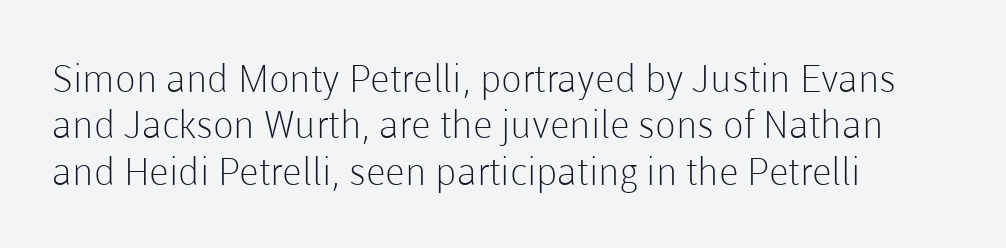
{"serif": "no", "italic": "no", "bold": "no", "weight": "light", "width": "normal", "stroke_contrast": "low", "x_height": "medium", "monospaced": "no", "underline": "no", "align": "left", "line_spacing_ratio": 1.22, "letter_spacing": "normal", "letter_spacing_em": 0.0, "glyph_px": 38}
